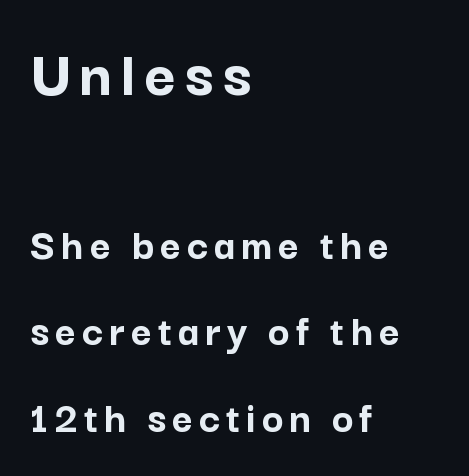
{"serif": "no", "italic": "no", "bold": "yes", "weight": "semibold", "width": "normal", "stroke_contrast": "low", "x_height": "medium", "monospaced": "no", "underline": "no", "align": "left", "line_spacing": "loose", "line_spacing_ratio": 1.93, "larger_block": "first", "size_ratio": 1.51, "glyph_px": 68}
